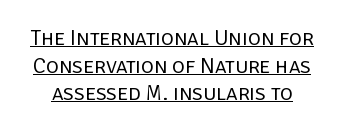
The image shows 22 px text type, upright; set normal line spacing (1.26x), normal letter spacing, underlined.
